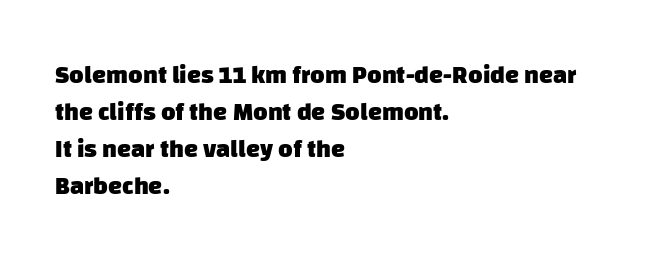
{"bold": "yes", "underline": "no", "align": "left", "line_spacing": "normal", "line_spacing_ratio": 1.48, "letter_spacing": "normal", "letter_spacing_em": 0.0, "glyph_px": 25}
